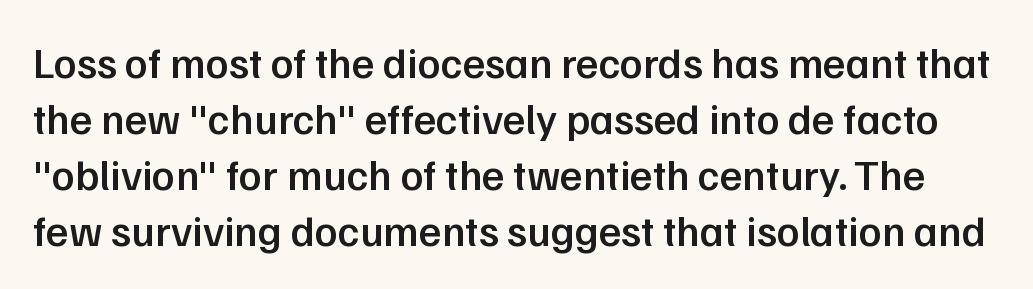
Nobody drew a line under any word here. The line-height multiplier appears to be the usual default. Nope, not italic — everything's standing straight. Does extra space separate the letters? No, they use regular spacing.
